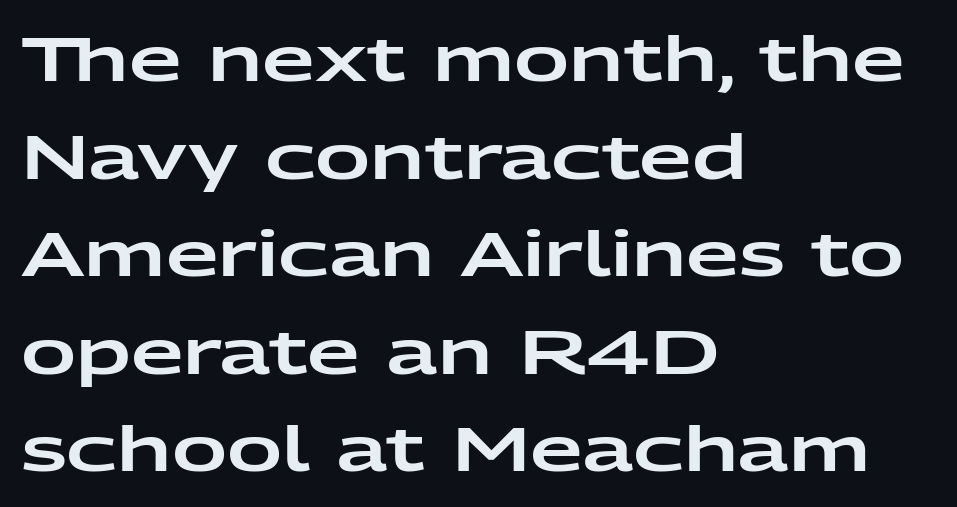
Character widths vary here, with narrow letters taking less room than wide ones. These lines stack with their left ends in a neat column. The text was rendered using a sans face with plain stroke endings. The letters stand upright; this is a roman face. Glyph-to-glyph distance matches everyday printed text.
